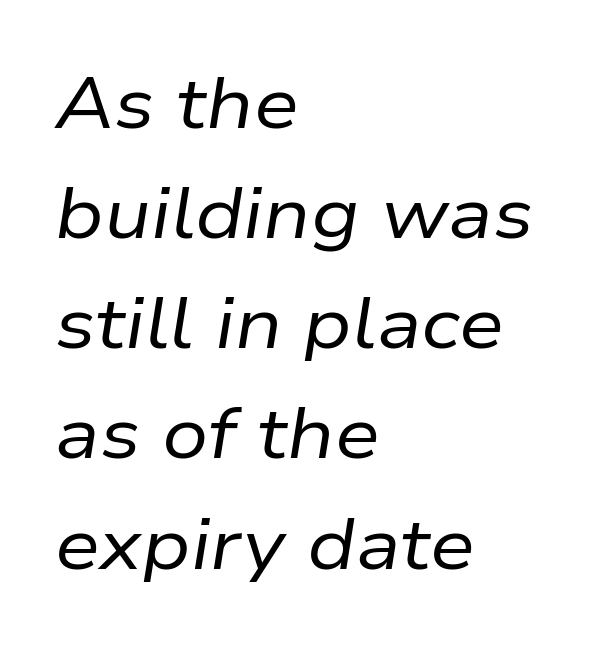
The image shows 72 px regular-weight type, italic (leaning right); set left-aligned, normal line spacing (1.53x), normal letter spacing, not underlined; low stroke contrast and a medium x-height.
